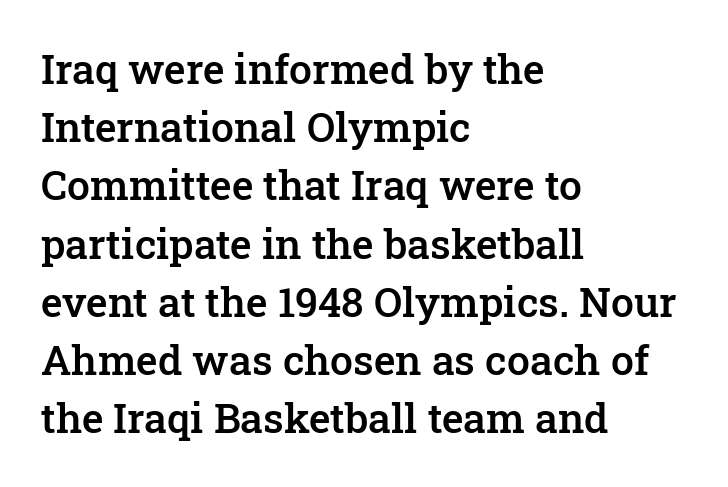
Q: Is the text bold? A: Semi-bold.
Q: Is the text italic (slanted)? A: No, it is upright.
Q: Is the typeface a serif or a sans-serif typeface? A: Serif.
Q: Is the text underlined? A: No.
Q: How is the paragraph aligned? A: Left-aligned.
Q: Is the spacing between letters normal or unusually wide? A: Normal.
Q: Is the spacing between lines tight, normal or loose? A: Normal.
Q: Width (condensed, normal, or wide)? A: Normal.
Q: Stroke contrast? A: Low.
Q: x-height? A: Medium.
Q: Monospaced? A: No.
